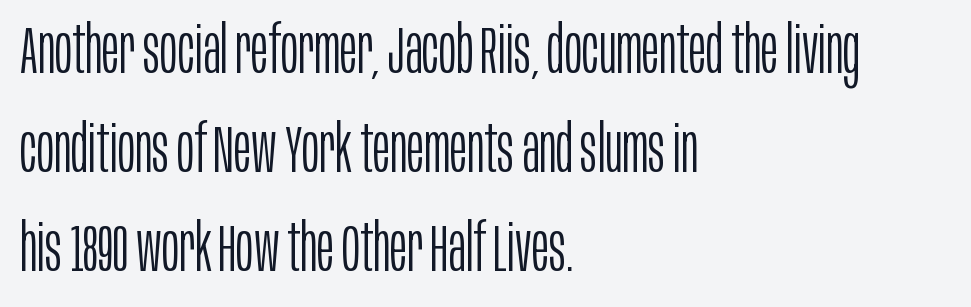
The image shows 66 px light, condensed sans-serif type, upright; set left-aligned, normal line spacing (1.5x), normal letter spacing, not underlined; low stroke contrast and a large x-height.
